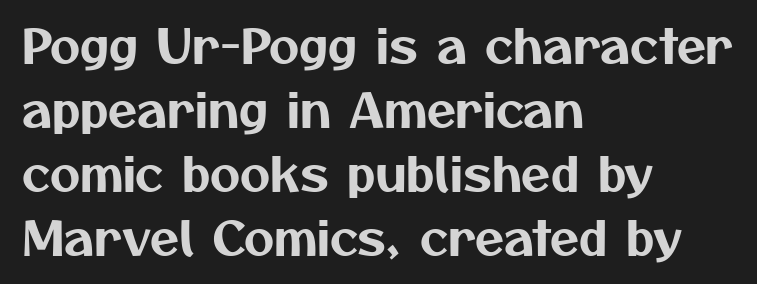
{"serif": "no", "width": "normal", "stroke_contrast": "medium", "x_height": "medium", "monospaced": "no", "underline": "no", "align": "left", "line_spacing": "normal", "line_spacing_ratio": 1.36, "letter_spacing": "normal", "letter_spacing_em": 0.0, "glyph_px": 47}
